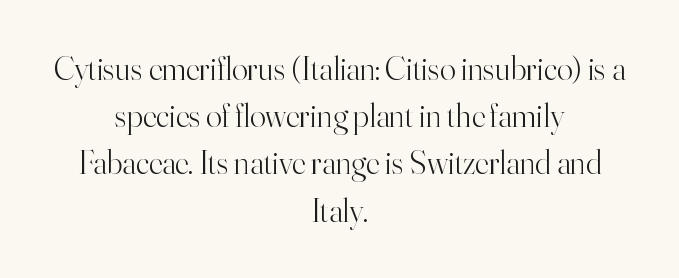
The image shows 33 px light serif type, upright; set centered, normal line spacing (1.43x), normal letter spacing, not underlined; high stroke contrast and a small x-height.
